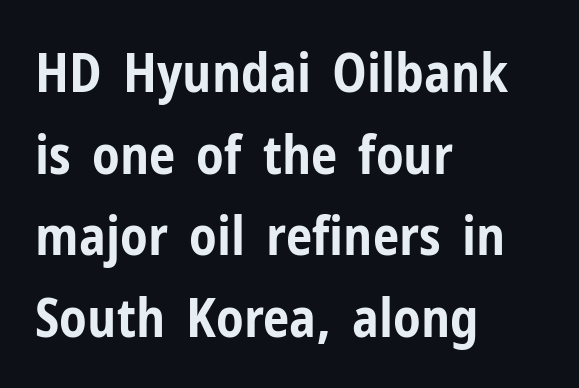
The image shows 53 px bold, condensed sans-serif type, upright; set left-aligned, normal line spacing (1.54x), normal letter spacing, not underlined; low stroke contrast and a medium x-height.
